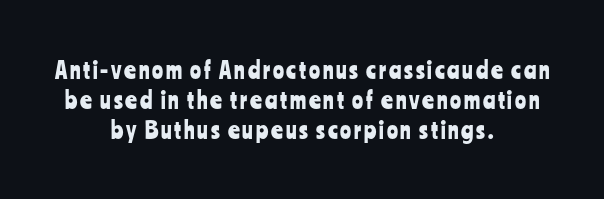
Upright lettering throughout. Reading down the column, the eye jumps a familiar distance to each next line. Teacher's note: observe the equal gaps on both sides — that is centered alignment. Underlining? Definitely not there.
